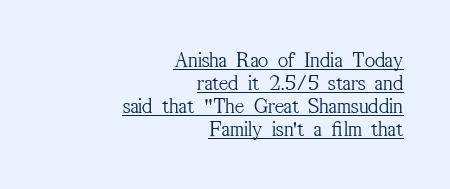
Heaviness? Minimal to ordinary, like unemphasized prose. Does the lettering tilt? It doesn't — this is upright. Regarding leading, the lines here are crowded together. The tracking reads as untouched default to a designer's eye.
